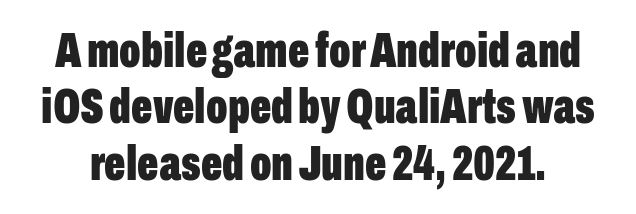
{"serif": "no", "italic": "no", "bold": "yes", "weight": "bold", "width": "condensed", "stroke_contrast": "low", "x_height": "medium", "monospaced": "no", "underline": "no", "line_spacing": "tight", "line_spacing_ratio": 1.13, "letter_spacing": "normal", "letter_spacing_em": 0.0, "glyph_px": 50}
